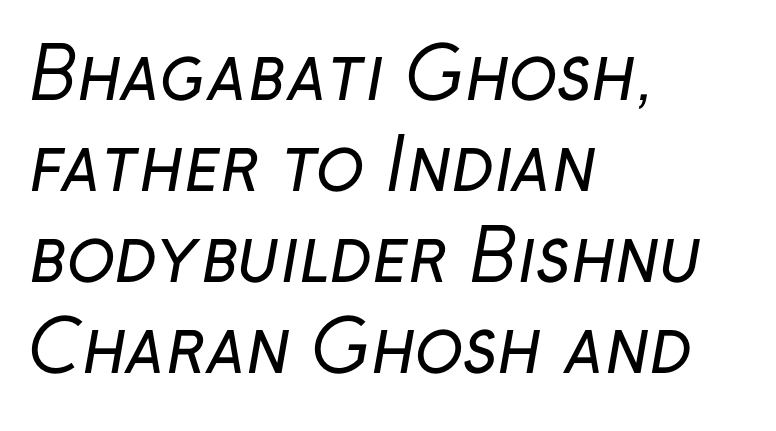
The image shows 71 px regular-weight sans-serif type; set left-aligned, normal line spacing (1.28x), normal letter spacing, not underlined; low stroke contrast and a medium x-height.
